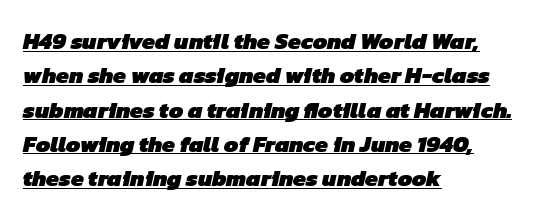
Q: Is the text bold? A: Yes.
Q: Is the text underlined? A: Yes.
Q: How is the paragraph aligned? A: Left-aligned.
Q: Is the spacing between letters normal or unusually wide? A: Normal.
Q: Is the spacing between lines tight, normal or loose? A: Normal.
